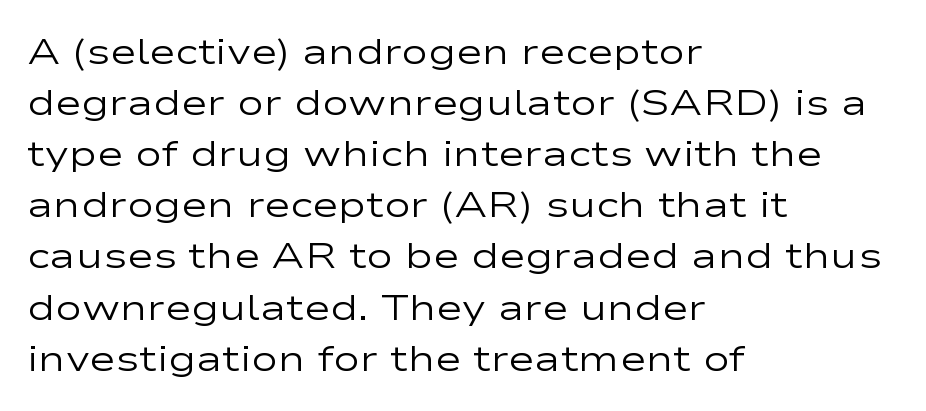
The image shows 36 px regular-weight, wide sans-serif type, upright; set left-aligned, normal line spacing (1.42x), normal letter spacing, not underlined; low stroke contrast and a medium x-height.
